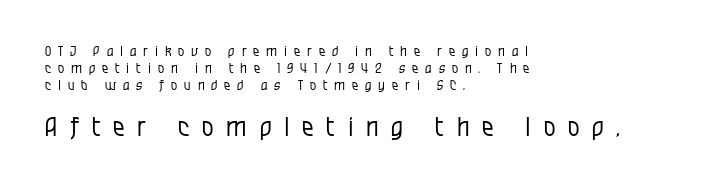
The image shows 26 px text type, upright; set left-aligned, line spacing 1.21x, unusually wide letter spacing (+0.49 em), not underlined; the second (bottom) block is 1.86x larger.
